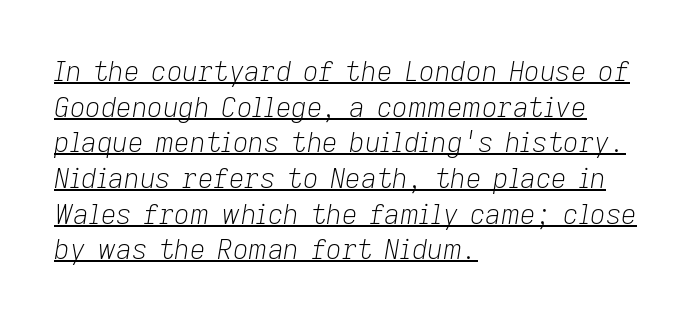
Stroke thickness stays within the range of a standard reading face or lighter. This sample uses an oblique cut, with every glyph tilted off the vertical. Teacher's note: observe the even left margin — that is flush-left alignment. A typographer would call this underscored text.
